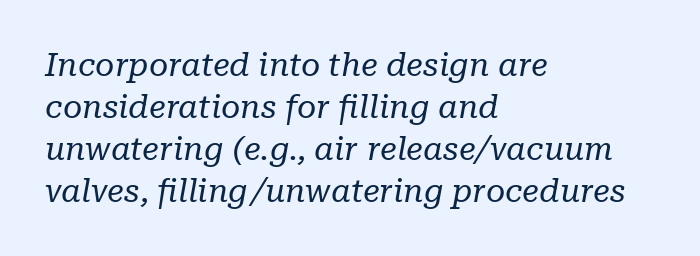
{"serif": "yes", "italic": "yes", "lean": "right", "slant_degrees": 10, "bold": "no", "weight": "regular", "width": "normal", "stroke_contrast": "low", "x_height": "medium", "monospaced": "no", "underline": "no", "align": "left", "line_spacing": "normal", "line_spacing_ratio": 1.27, "letter_spacing": "normal", "letter_spacing_em": 0.0, "glyph_px": 33}
